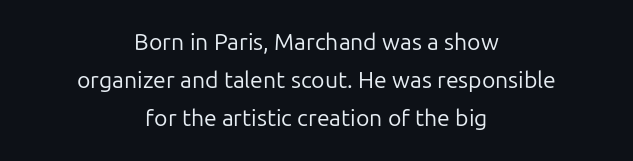
Leftover space on each line is divided equally before and after the words. Rows of type keep a routine distance in the vertical direction. In terms of posture, this sample is upright. Is this a heavy cut? Hardly; it is regular or lighter. The face used here is rendered with its standard letterfit. Quick note: underline off.
